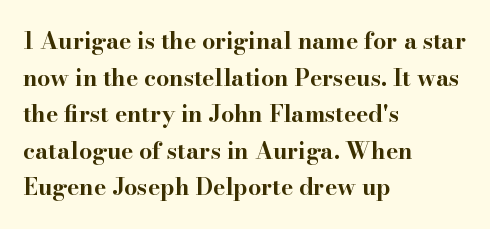
{"italic": "no", "bold": "yes", "underline": "no", "align": "left", "line_spacing": "normal", "line_spacing_ratio": 1.59, "letter_spacing": "normal", "letter_spacing_em": 0.0, "glyph_px": 23}
